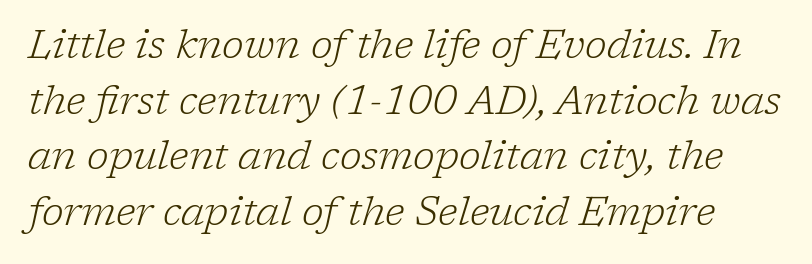
{"serif": "yes", "italic": "yes", "lean": "right", "slant_degrees": 17, "bold": "no", "weight": "light", "width": "normal", "stroke_contrast": "low", "x_height": "medium", "monospaced": "no", "underline": "no", "line_spacing": "normal", "line_spacing_ratio": 1.39, "letter_spacing": "normal", "letter_spacing_em": 0.0, "glyph_px": 40}
